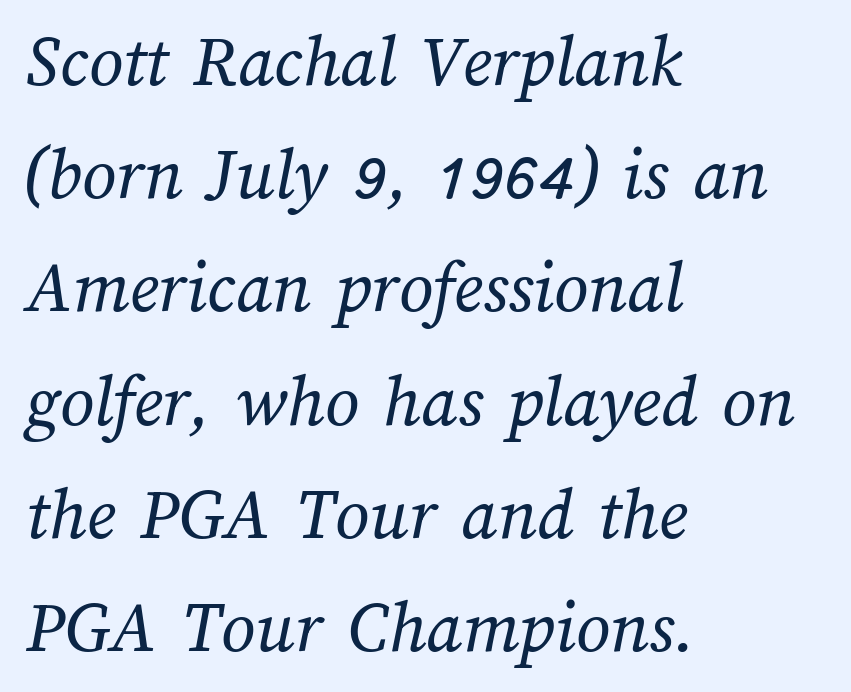
Q: Is the text bold? A: No.
Q: Is the text underlined? A: No.
Q: How is the paragraph aligned? A: Left-aligned.
Q: Is the spacing between letters normal or unusually wide? A: Normal.
Q: Is the spacing between lines tight, normal or loose? A: Normal.
Q: Width (condensed, normal, or wide)? A: Normal.
Q: Stroke contrast? A: Medium.
Q: x-height? A: Medium.
Q: Monospaced? A: No.
